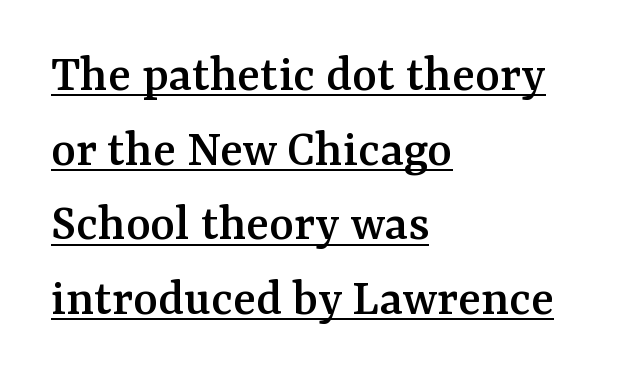
The image shows 53 px serif type, upright; set left-aligned, normal line spacing (1.41x), normal letter spacing, underlined; medium stroke contrast and a medium x-height.
